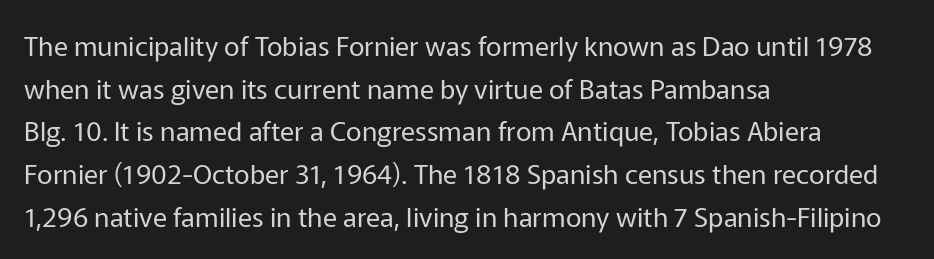
Q: Is the text bold? A: No.
Q: Is the text italic (slanted)? A: No, it is upright.
Q: Is the text underlined? A: No.
Q: How is the paragraph aligned? A: Left-aligned.
Q: Is the spacing between letters normal or unusually wide? A: Normal.
Q: Is the spacing between lines tight, normal or loose? A: Normal.
